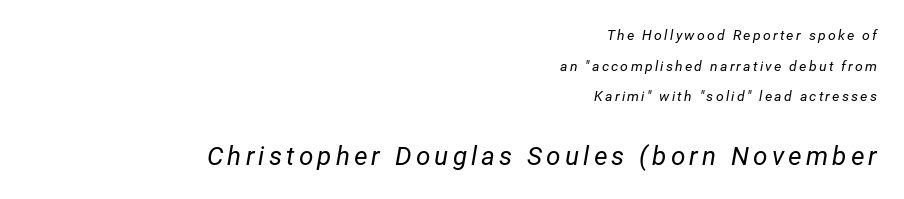
The space between consecutive lines is lavish. Stems here are at most as thick as an everyday book face. Layout note: lines flush right. Reading top to bottom, the characters get bigger at the block break. The space directly below the letters is spotless.
